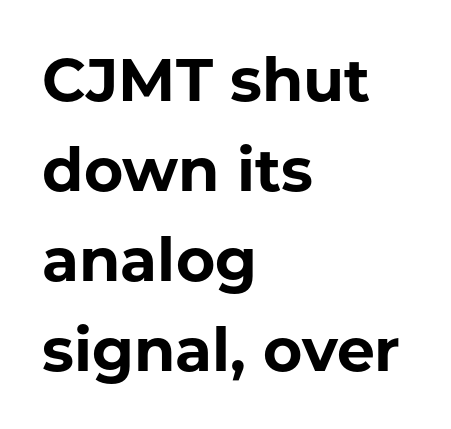
The baseline area is clear. Does the weight exceed regular? Yes, all the way to bold. No extra tracking has been applied to these lines. Is this a fixed-width face? No — the glyphs have proportional, varying widths.
